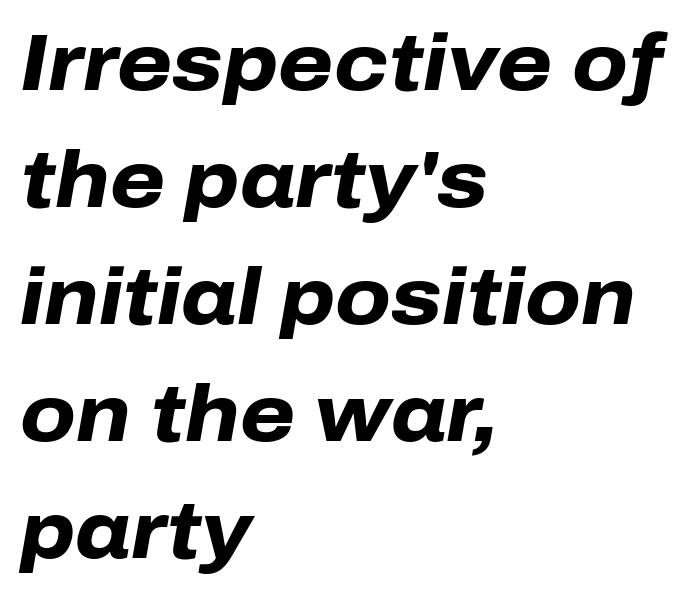
Notice how the passage keeps a crisp vertical edge on the left only. The designer left line spacing at the default. Posture: slanted. Every letter is thick-stroked: bold, no question. Do the characters align in a grid? No, the font is proportional.
